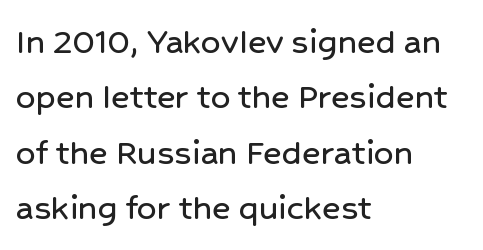
{"serif": "no", "italic": "no", "width": "normal", "stroke_contrast": "low", "x_height": "medium", "monospaced": "no", "underline": "no", "align": "left", "line_spacing": "normal", "line_spacing_ratio": 1.42, "letter_spacing": "normal", "letter_spacing_em": 0.0, "glyph_px": 39}
